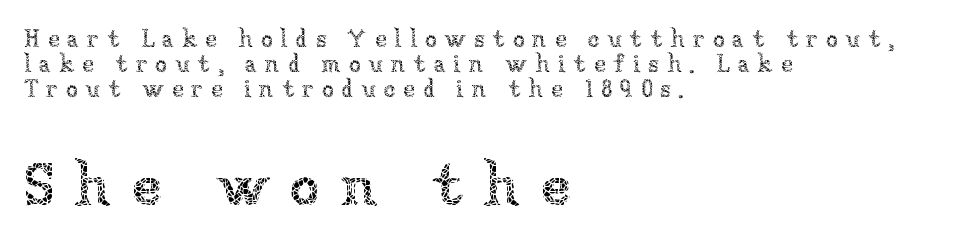
{"italic": "no", "bold": "no", "weight": "thin", "width": "normal", "stroke_contrast": "low", "x_height": "medium", "monospaced": "no", "underline": "no", "align": "left", "line_spacing": "tight", "line_spacing_ratio": 1.05, "letter_spacing": "wide", "letter_spacing_em": 0.32, "larger_block": "second", "size_ratio": 2.54, "glyph_px": 61}
